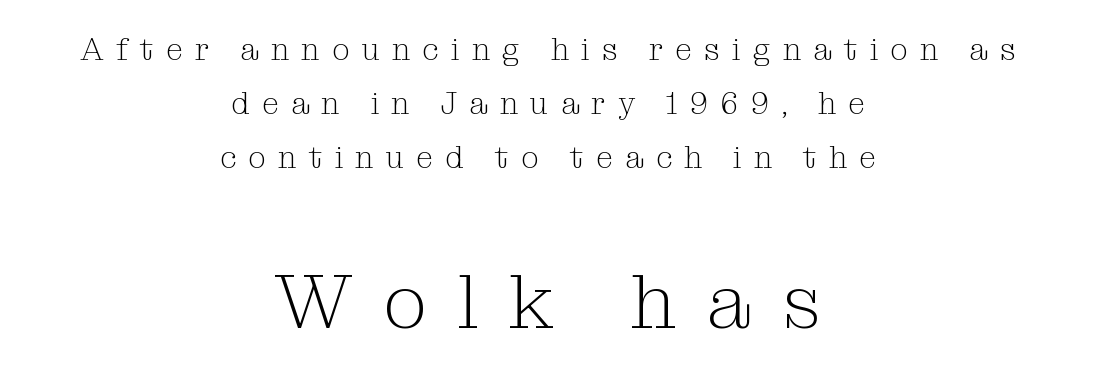
The image shows 77 px light serif type, upright; set centered, line spacing 1.74x, unusually wide letter spacing (+0.39 em), not underlined; the second (bottom) block is 2.48x larger; medium stroke contrast and a medium x-height.
